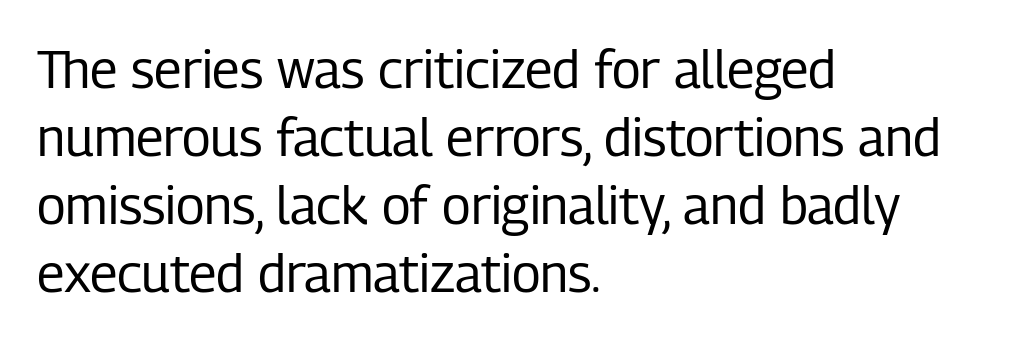
Q: Is the text bold? A: No.
Q: Is the text italic (slanted)? A: No, it is upright.
Q: Is the typeface a serif or a sans-serif typeface? A: Sans-serif.
Q: Is the text underlined? A: No.
Q: How is the paragraph aligned? A: Left-aligned.
Q: Is the spacing between letters normal or unusually wide? A: Normal.
Q: Is the spacing between lines tight, normal or loose? A: Normal.
Q: Width (condensed, normal, or wide)? A: Condensed.
Q: Stroke contrast? A: Low.
Q: x-height? A: Medium.
Q: Monospaced? A: No.
